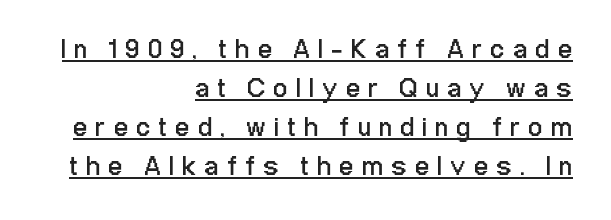
Does the copy run flush right? Yes — the right margin is perfectly even. Vertical stems look standard width or narrower in stroke. The line-height multiplier appears to be the usual default. Tall strokes in this sample are plumb rather than angled. Has an underline been added? It has.
